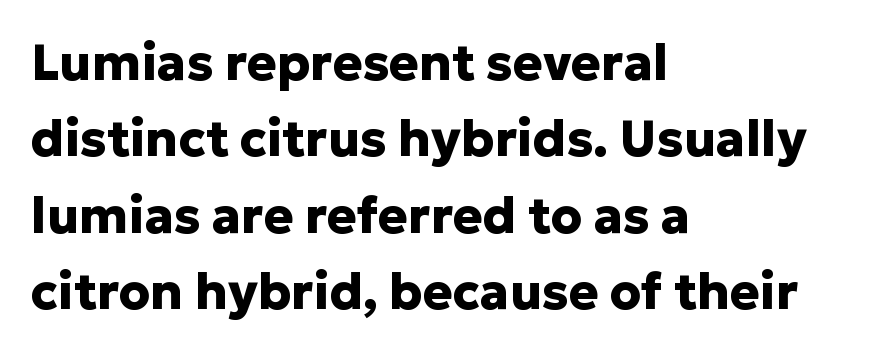
Q: Is the text bold? A: Yes.
Q: Is the text italic (slanted)? A: No, it is upright.
Q: Is the typeface a serif or a sans-serif typeface? A: Sans-serif.
Q: Is the text underlined? A: No.
Q: How is the paragraph aligned? A: Left-aligned.
Q: Is the spacing between letters normal or unusually wide? A: Normal.
Q: Is the spacing between lines tight, normal or loose? A: Normal.
Q: Width (condensed, normal, or wide)? A: Normal.
Q: Stroke contrast? A: Low.
Q: x-height? A: Medium.
Q: Monospaced? A: No.
